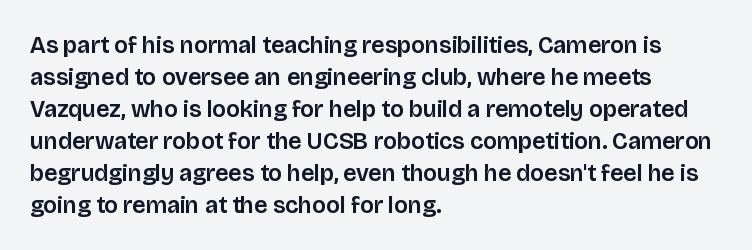
No italicization has been applied; the sample stays upright. The vertical gap from one line to the next is medium. Standard letterfit; no display-style spreading of the glyphs. The passage is arranged the way most books set body copy — flush left. Rule under the text: the space is simply empty.
